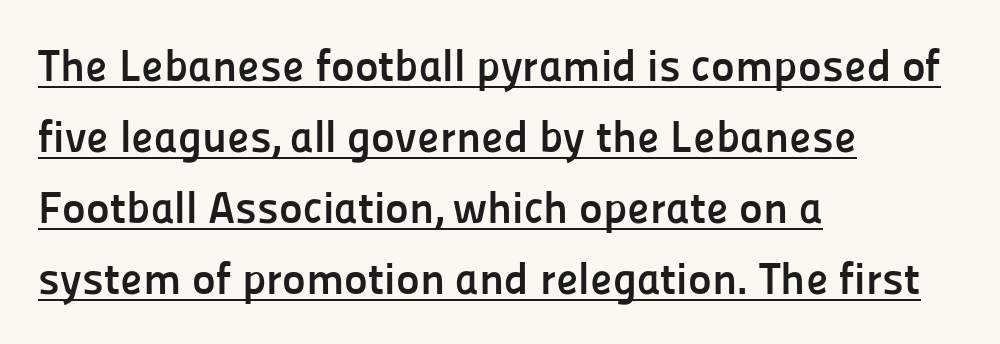
The image shows 45 px semibold sans-serif type, upright; set left-aligned, normal line spacing (1.58x), normal letter spacing, underlined; low stroke contrast and a medium x-height.
